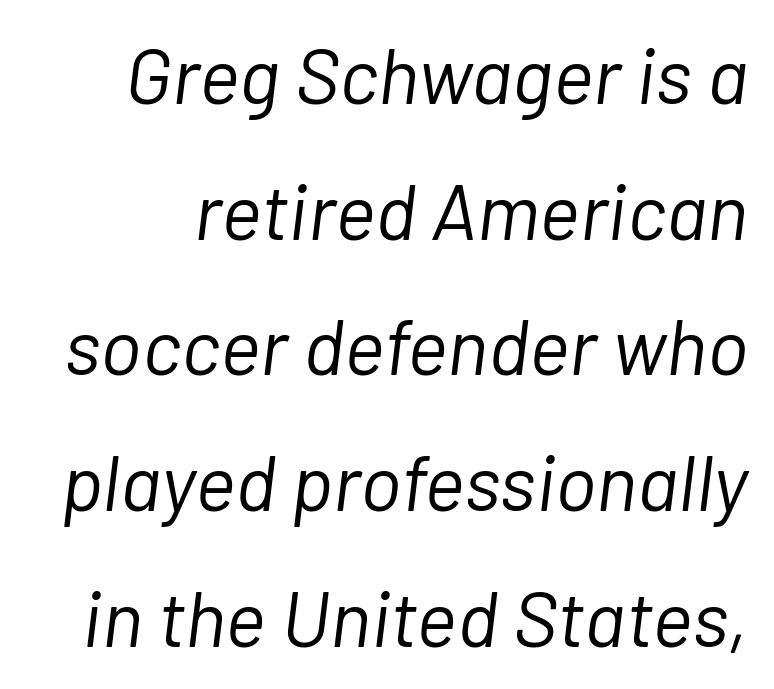
Q: Is the text bold? A: No.
Q: Is the text italic (slanted)? A: Yes, it leans right by about 7 degrees.
Q: Is the text underlined? A: No.
Q: Is the spacing between letters normal or unusually wide? A: Normal.
Q: Width (condensed, normal, or wide)? A: Normal.
Q: Stroke contrast? A: Low.
Q: x-height? A: Medium.
Q: Monospaced? A: No.
